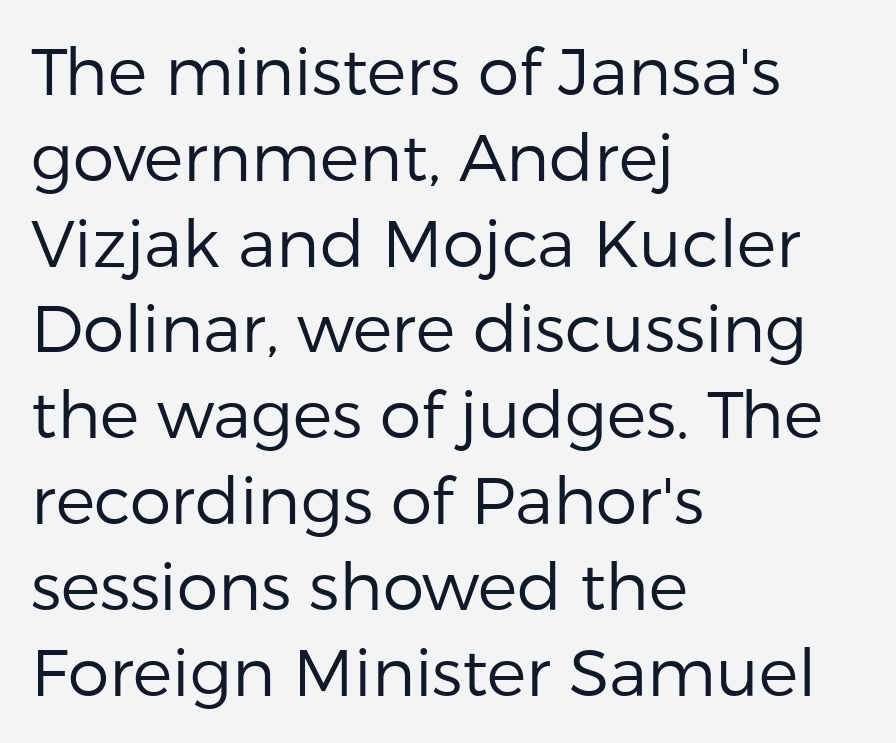
The image shows 66 px regular-weight sans-serif type, upright; set left-aligned, normal line spacing (1.3x), normal letter spacing, not underlined; low stroke contrast and a medium x-height.
